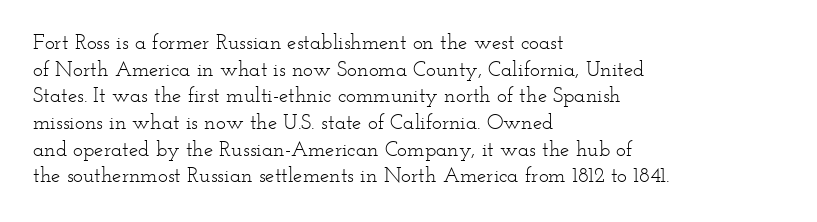
Q: Is the text bold? A: No.
Q: Is the text italic (slanted)? A: No, it is upright.
Q: Is the text underlined? A: No.
Q: How is the paragraph aligned? A: Left-aligned.
Q: Is the spacing between letters normal or unusually wide? A: Normal.
Q: Is the spacing between lines tight, normal or loose? A: Normal.
